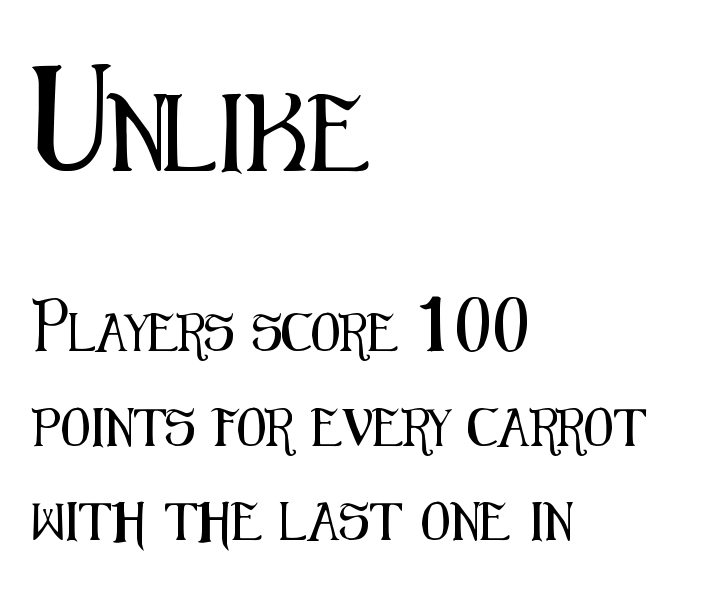
The image shows 76 px condensed type, upright; set left-aligned, loose line spacing (2.49x), normal letter spacing, not underlined; the first (top) block is 2.0x larger; medium stroke contrast and a medium x-height.
